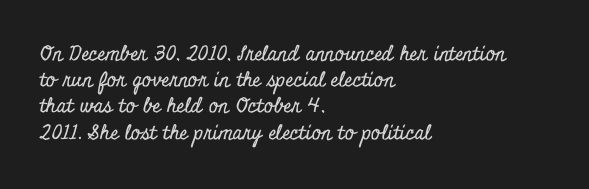
{"underline": "no", "align": "left", "line_spacing": "normal", "line_spacing_ratio": 1.31, "letter_spacing": "normal", "letter_spacing_em": 0.0, "glyph_px": 20}
